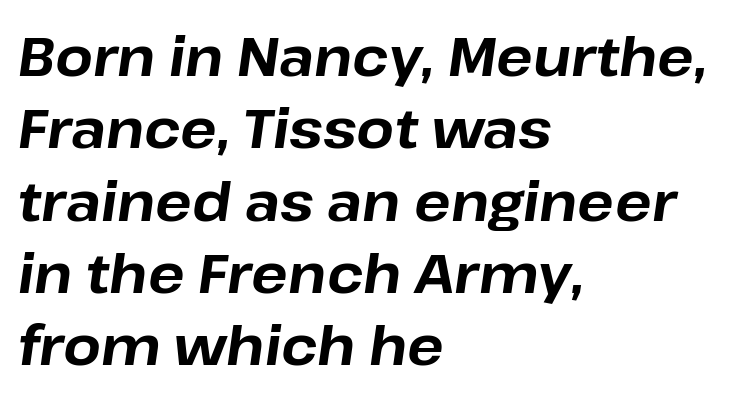
{"italic": "yes", "lean": "right", "slant_degrees": 8, "bold": "yes", "weight": "bold", "width": "normal", "stroke_contrast": "low", "x_height": "medium", "monospaced": "no", "underline": "no", "align": "left", "line_spacing": "normal", "line_spacing_ratio": 1.34, "letter_spacing": "normal", "letter_spacing_em": 0.0, "glyph_px": 54}
